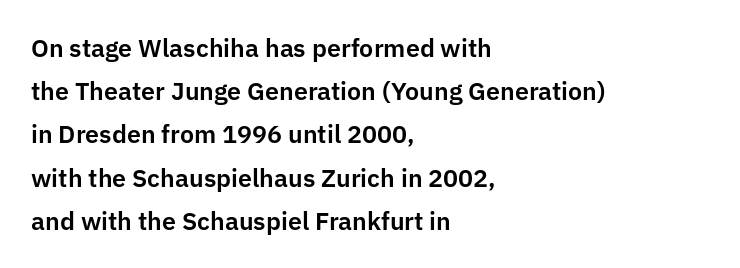
Rule under the text: the space is simply empty. The rendering anchors every line to the left-hand side. Designer's note — italics off, roman on. What stands out about the letter spacing? Nothing — it is the standard amount.
